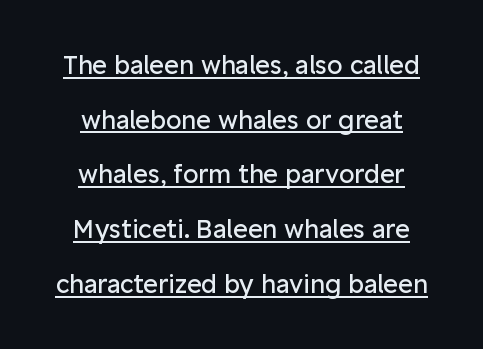
The image shows 25 px text type, upright; set centered, loose line spacing (2.19x), normal letter spacing, underlined.
